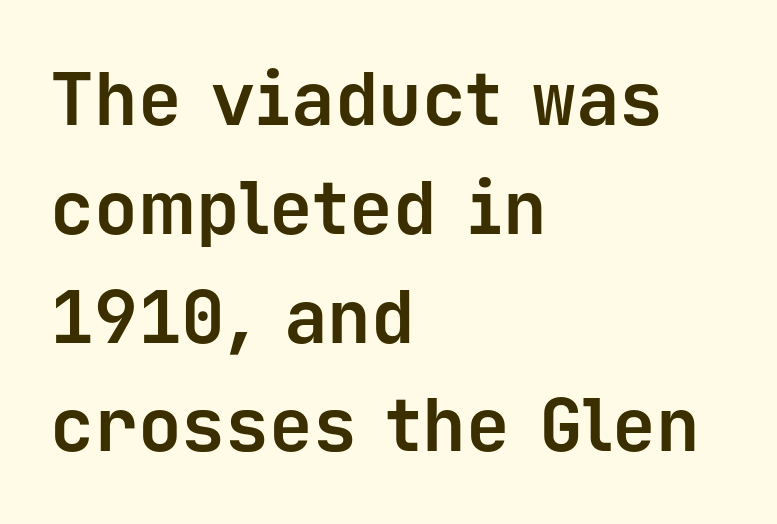
Look at the stroke-to-counter ratio: heavy, a bold. This block has exactly the height ordinary leading produces. Fixed-width glyphs throughout — classic coding-font behaviour. Classification — sans serif. The letters stand straight up with perfectly vertical stems.
